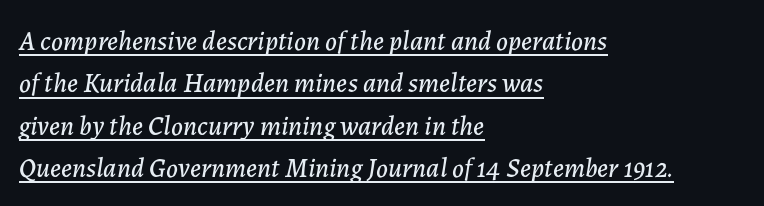
Q: Is the text italic (slanted)? A: Yes, it leans right by about 7 degrees.
Q: Is the text underlined? A: Yes.
Q: How is the paragraph aligned? A: Left-aligned.
Q: Is the spacing between letters normal or unusually wide? A: Normal.
Q: Is the spacing between lines tight, normal or loose? A: Normal.
